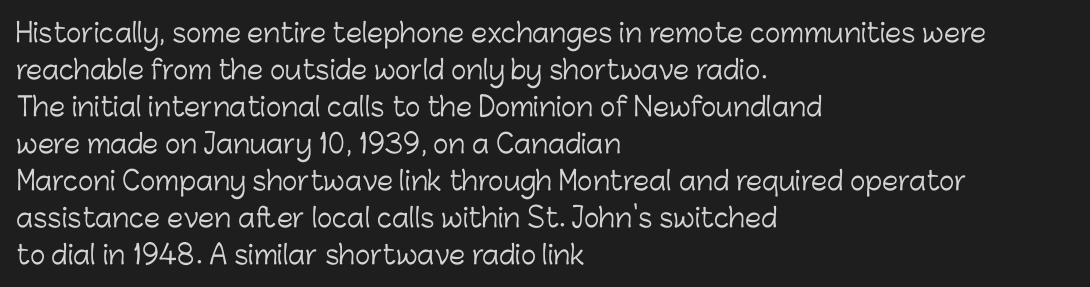
Rule under the text: the space is simply empty. The tracking reads as untouched default to a designer's eye. Compared with a typical body face, this is equally light or lighter still. A student would call this left alignment; a typographer would say flush left, rag right. The rows are spaced the way most documents space them.
